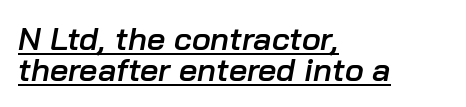
Observe the ordinary spacing: letters are neighbours, not strangers. Caption: lettering with a line underneath. Compared with ordinary roman type, these characters are visibly tilted. Moderately thickened strokes mark this as semibold type. The passage shown is typed in a proportional face where columns would drift.
